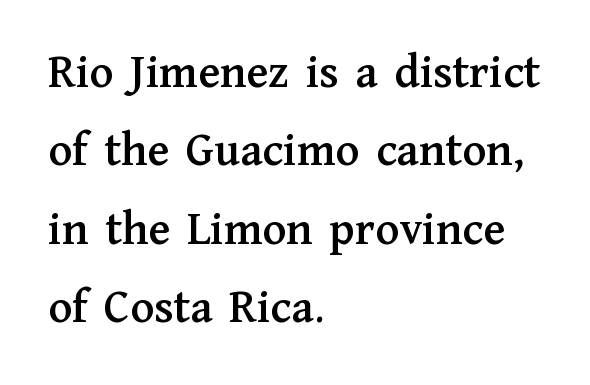
The image shows 49 px serif type, upright; set left-aligned, normal line spacing (1.6x), normal letter spacing, not underlined; medium stroke contrast and a medium x-height.
